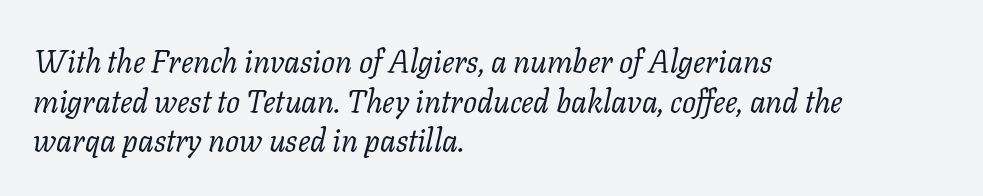
Evenly set lines give the paragraph a standard silhouette. Which margin do the lines hug? The left one — the right edge is uneven. The face used here is proportionally spaced, like ordinary book or web type. The text carries the slant typical of an italic or oblique font. Here the glyphs are tracked normally, forming tight word shapes. Typographically, this falls in the serif category.
